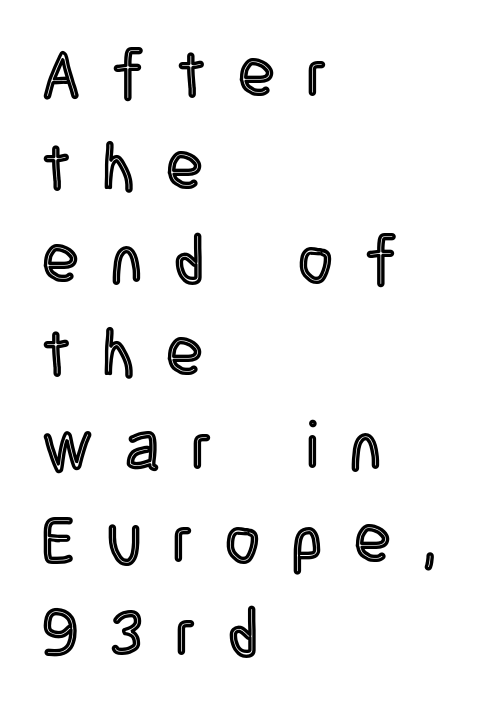
The image shows 67 px condensed type, upright; set left-aligned, normal line spacing (1.39x), unusually wide letter spacing (+0.48 em), not underlined; a large x-height.
